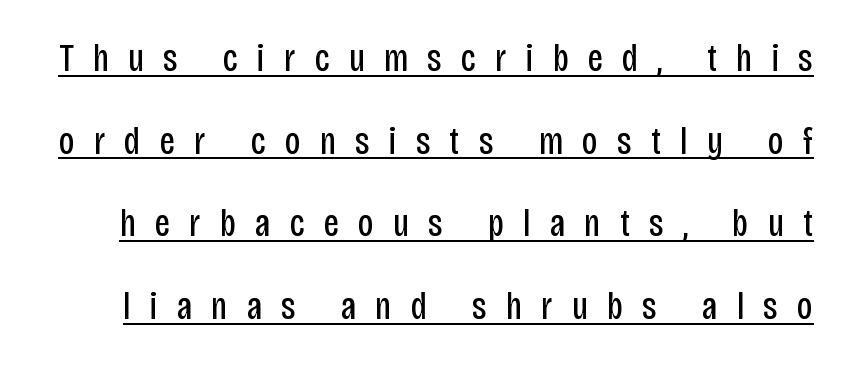
The image shows 39 px regular-weight, condensed sans-serif type, upright; set loose line spacing (2.12x), unusually wide letter spacing (+0.49 em), underlined; low stroke contrast and a large x-height.
